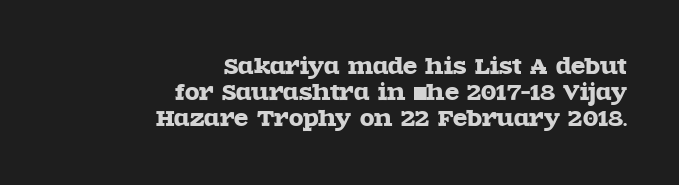
{"italic": "no", "underline": "no", "align": "right", "line_spacing": "normal", "line_spacing_ratio": 1.25, "letter_spacing": "normal", "letter_spacing_em": 0.0, "glyph_px": 21}
